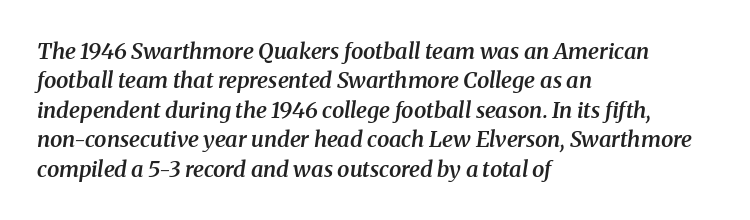
Q: Is the text bold? A: Semi-bold.
Q: Is the text italic (slanted)? A: Yes, it leans right by about 8 degrees.
Q: Is the text underlined? A: No.
Q: How is the paragraph aligned? A: Left-aligned.
Q: Is the spacing between letters normal or unusually wide? A: Normal.
Q: Is the spacing between lines tight, normal or loose? A: Normal.
